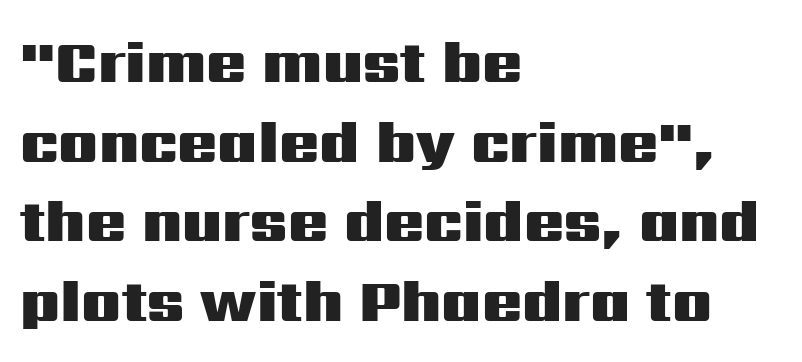
Is this a fixed-width face? No — the glyphs have proportional, varying widths. No extra tracking has been applied to these lines. On the weight axis this lands at bold, roughly 700. The baseline area is clear. Vertical strokes here are truly vertical. How would I describe the line gaps? Plain and ordinary.
